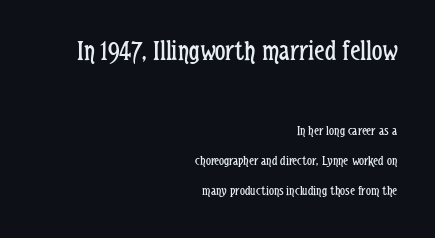
Q: Is the text bold? A: No.
Q: Is the text italic (slanted)? A: No, it is upright.
Q: Is the typeface a serif or a sans-serif typeface? A: Sans-serif.
Q: Is the text underlined? A: No.
Q: How is the paragraph aligned? A: Right-aligned.
Q: Is the spacing between letters normal or unusually wide? A: Normal.
Q: Is the spacing between lines tight, normal or loose? A: Loose.
Q: Which block of text is set in a larger size, the first (top) or the second (bottom)? A: The first (top) one.
Q: Width (condensed, normal, or wide)? A: Condensed.
Q: Stroke contrast? A: Low.
Q: x-height? A: Medium.
Q: Monospaced? A: No.
